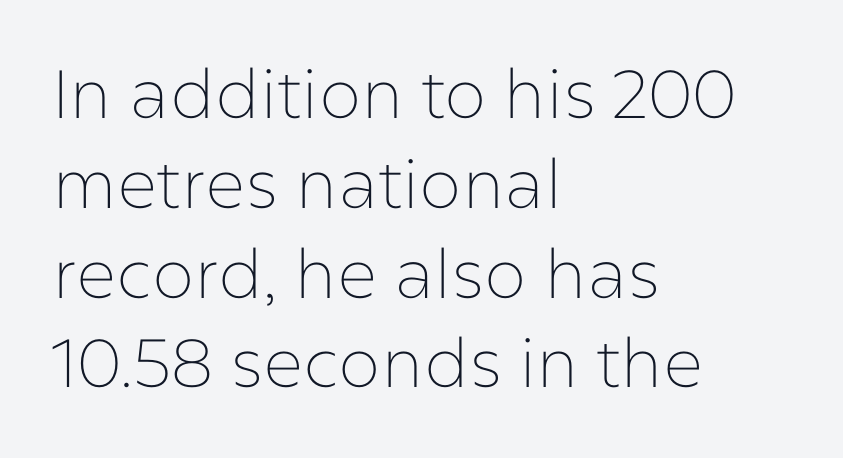
The image shows 68 px thin sans-serif type, upright; set left-aligned, normal line spacing (1.32x), normal letter spacing, not underlined; low stroke contrast and a medium x-height.
